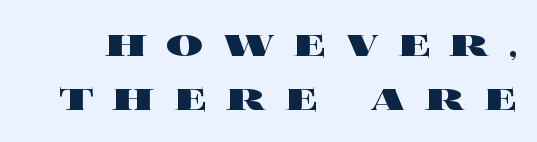
Heavy, bold letterforms. The string is rendered with underlining switched off. Proportional: the letters do not fall into vertical columns. Letter spacing: wide.
